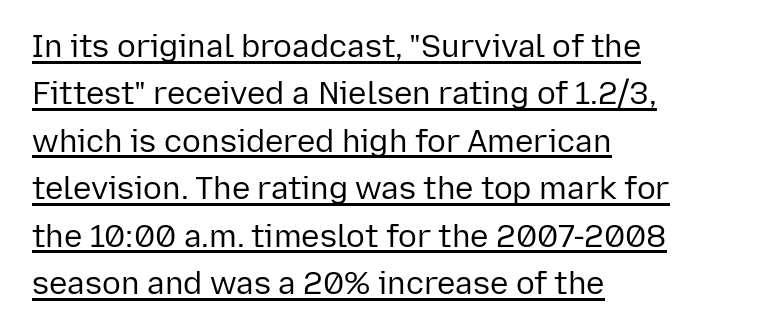
The specimen includes a rule beneath the text block's lines. The paragraph shown leans on its left margin. Serifs: no, the terminals of the letterforms are clean. The face looks like a standard text weight, possibly lighter.
